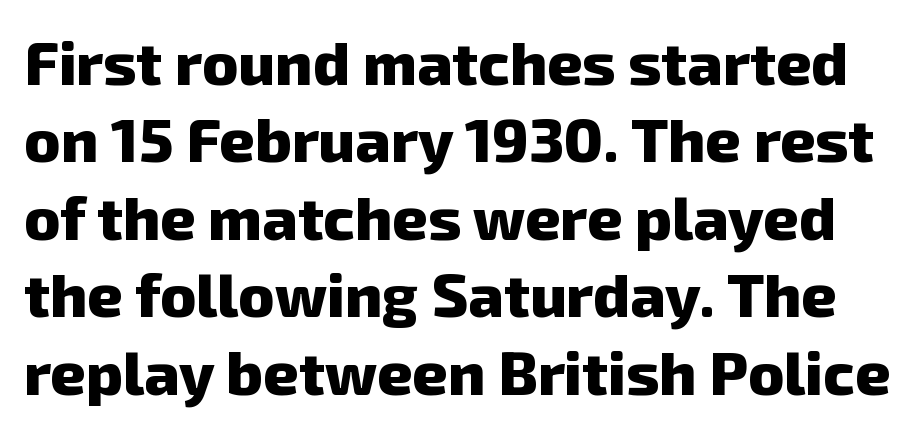
The image shows 61 px heavy sans-serif type; set normal line spacing (1.27x), normal letter spacing, not underlined; low stroke contrast and a medium x-height.
